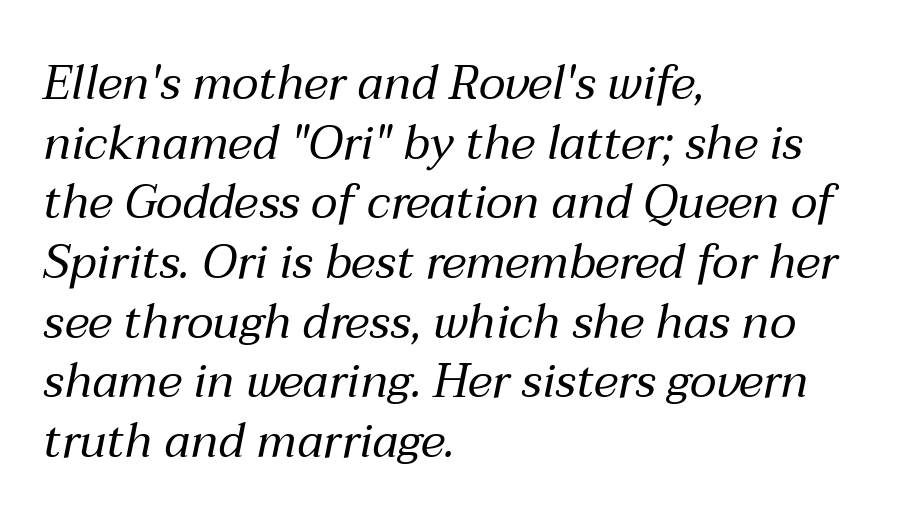
Clear beneath every line of the passage. Each word holds together tightly as a unit, with standard inter-letter gaps. Alignment: flush left. In terms of leading, this rendering sits right in the middle. The typeface has the unassuming heft of standard copy or less. You can tell it's italic because the verticals aren't actually vertical.
